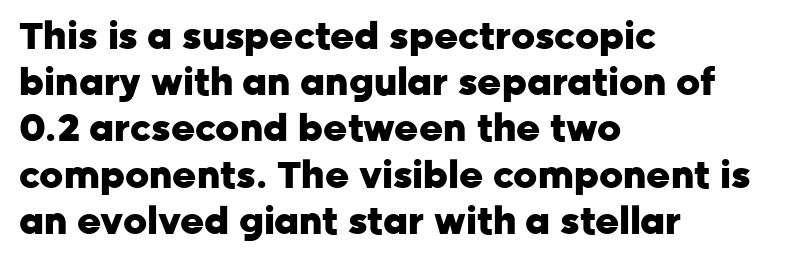
{"serif": "no", "italic": "no", "bold": "yes", "weight": "heavy", "width": "normal", "stroke_contrast": "low", "x_height": "medium", "monospaced": "no", "underline": "no", "align": "left", "line_spacing": "normal", "line_spacing_ratio": 1.25, "letter_spacing": "normal", "letter_spacing_em": 0.0, "glyph_px": 37}
